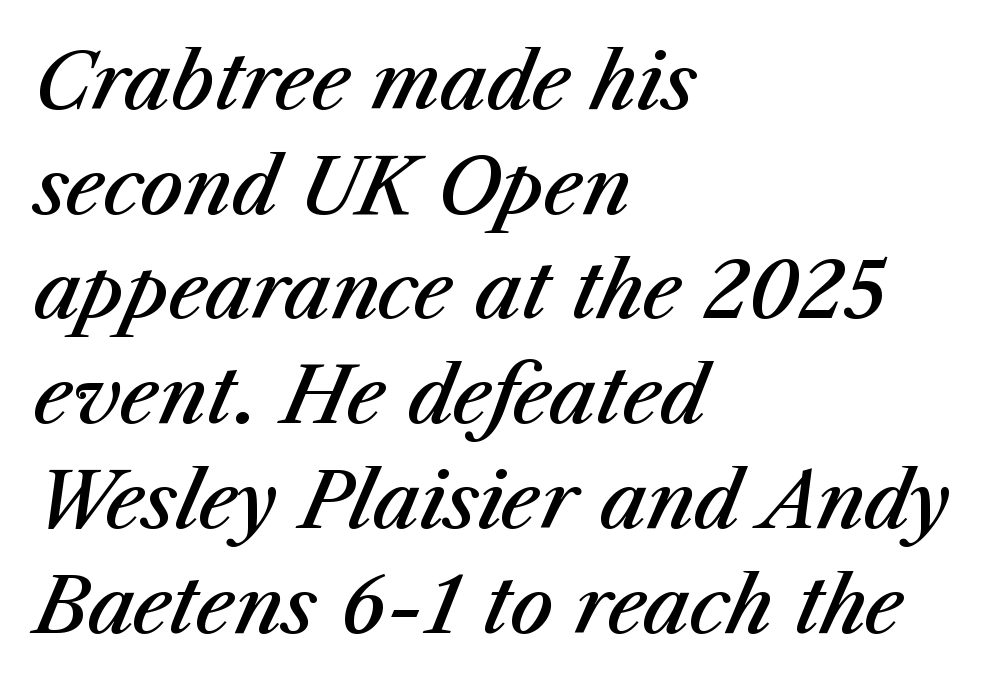
Q: Is the text bold? A: Semi-bold.
Q: Is the text italic (slanted)? A: Yes, it leans right by about 23 degrees.
Q: Is the text underlined? A: No.
Q: How is the paragraph aligned? A: Left-aligned.
Q: Is the spacing between letters normal or unusually wide? A: Normal.
Q: Is the spacing between lines tight, normal or loose? A: Normal.
Q: Width (condensed, normal, or wide)? A: Normal.
Q: Stroke contrast? A: Medium.
Q: x-height? A: Medium.
Q: Monospaced? A: No.
